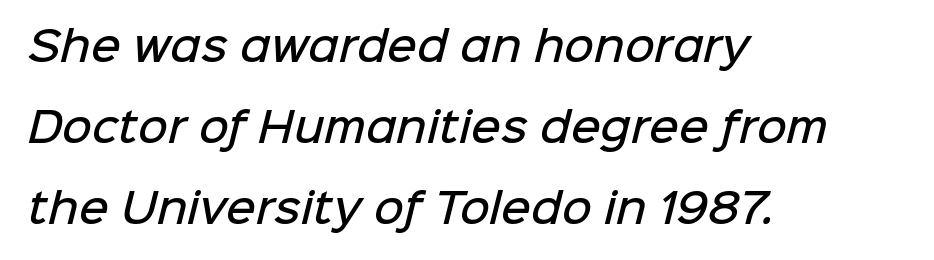
The lines in this sample share a left origin and differ only in where they stop. The lines are spread far apart with generous leading. These lines are rendered in a variable-pitch font. The string is rendered with underlining switched off.
